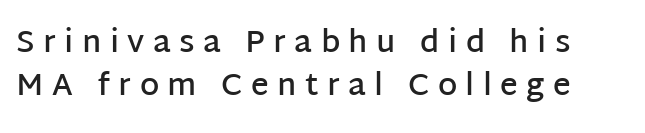
Examine the stroke ends and you'll find no serifs. Normally led — the rows are evenly, conventionally spaced. Any mark beneath the type? The region is blank. Character widths vary here, with narrow letters taking less room than wide ones.
